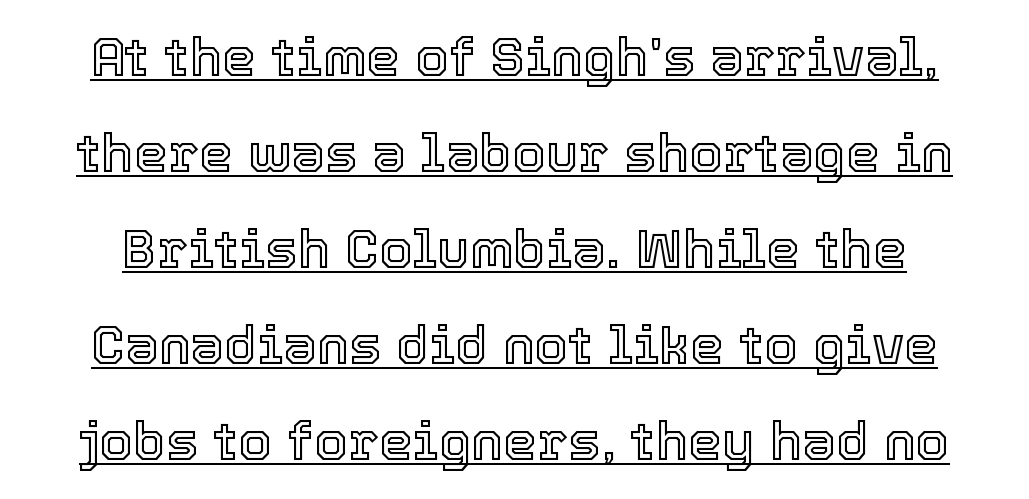
The image shows 54 px text type, upright; set line spacing 1.78x, normal letter spacing, underlined; a medium x-height.
